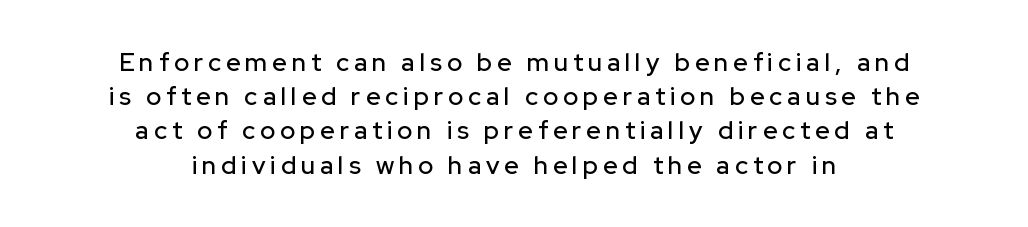
{"italic": "no", "underline": "no", "align": "center", "line_spacing": "normal", "line_spacing_ratio": 1.37, "letter_spacing": "wide", "letter_spacing_em": 0.2, "glyph_px": 25}
